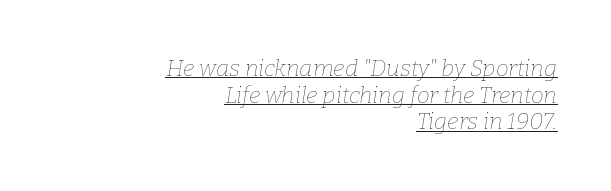
Each line of the rendering has a horizontal stroke beneath the glyphs. The horizontal fit of the characters is conventional and even. Casual observation: everything's shoved over to the right. Posture: slanted.
